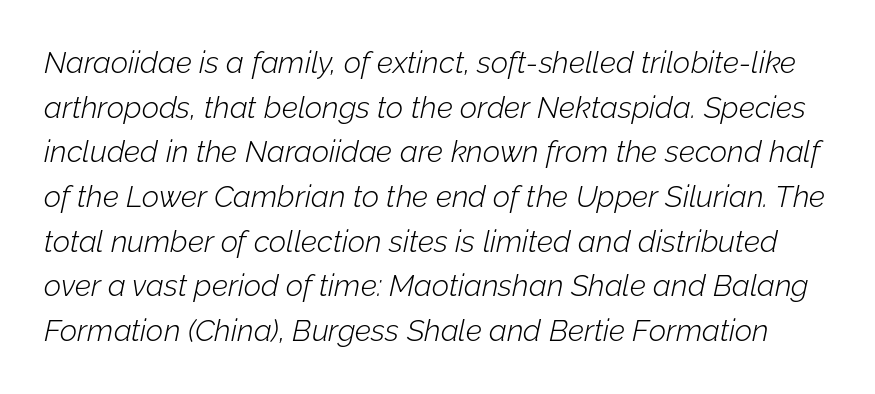
The image shows 30 px light type, italic (leaning right); set normal line spacing (1.49x), normal letter spacing, not underlined; low stroke contrast and a medium x-height.
